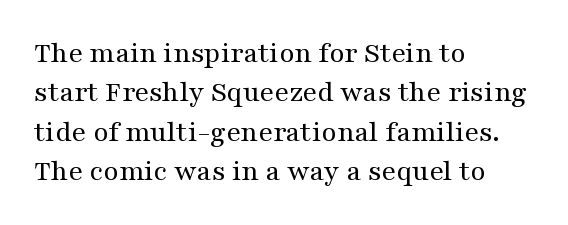
{"serif": "yes", "italic": "no", "bold": "no", "weight": "regular", "width": "wide", "stroke_contrast": "medium", "x_height": "medium", "monospaced": "no", "underline": "no", "align": "left", "line_spacing": "normal", "line_spacing_ratio": 1.27, "letter_spacing": "normal", "letter_spacing_em": 0.0, "glyph_px": 31}
